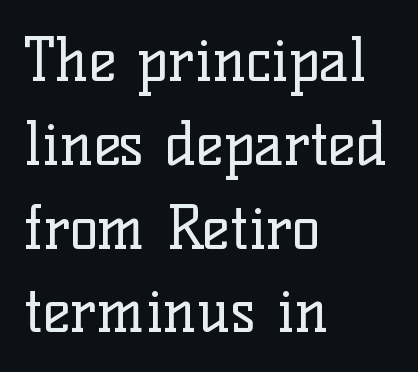
Nope, not italic — everything's standing straight. Caption: standard tracking, unaltered. Each letter's strokes conclude with small projecting serifs. One-word summary of the alignment: left. A clean baseline with only descenders dipping below it.
